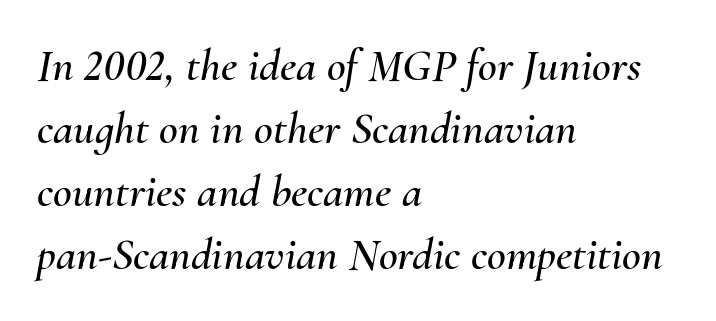
{"italic": "yes", "lean": "right", "slant_degrees": 10, "width": "normal", "stroke_contrast": "medium", "x_height": "small", "monospaced": "no", "underline": "no", "align": "left", "line_spacing": "normal", "line_spacing_ratio": 1.37, "letter_spacing": "normal", "letter_spacing_em": 0.0, "glyph_px": 46}
